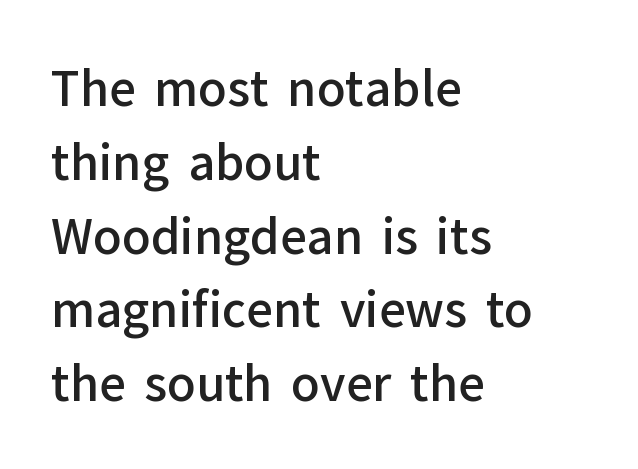
Q: Is the text bold? A: Semi-bold.
Q: Is the text italic (slanted)? A: No, it is upright.
Q: Is the typeface a serif or a sans-serif typeface? A: Sans-serif.
Q: Is the text underlined? A: No.
Q: How is the paragraph aligned? A: Left-aligned.
Q: Is the spacing between letters normal or unusually wide? A: Normal.
Q: Is the spacing between lines tight, normal or loose? A: Normal.
Q: Width (condensed, normal, or wide)? A: Normal.
Q: Stroke contrast? A: Low.
Q: x-height? A: Medium.
Q: Monospaced? A: No.
